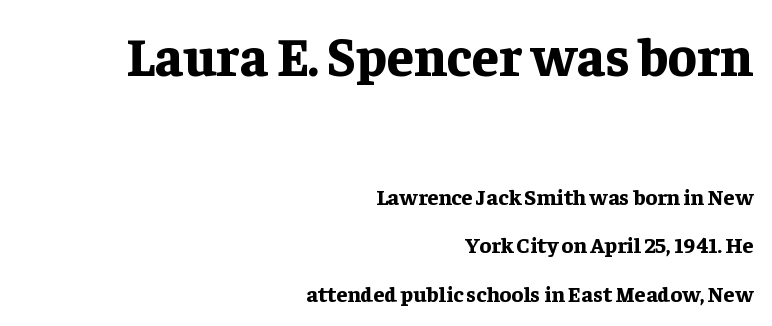
These lines stack with their right ends in a neat column. A roman cut, with each character standing at attention. Underlining? Definitely not there. Note the varied advance widths — an 'i' is clearly narrower than an 'm'. The leading is generous, giving the passage an open texture.
